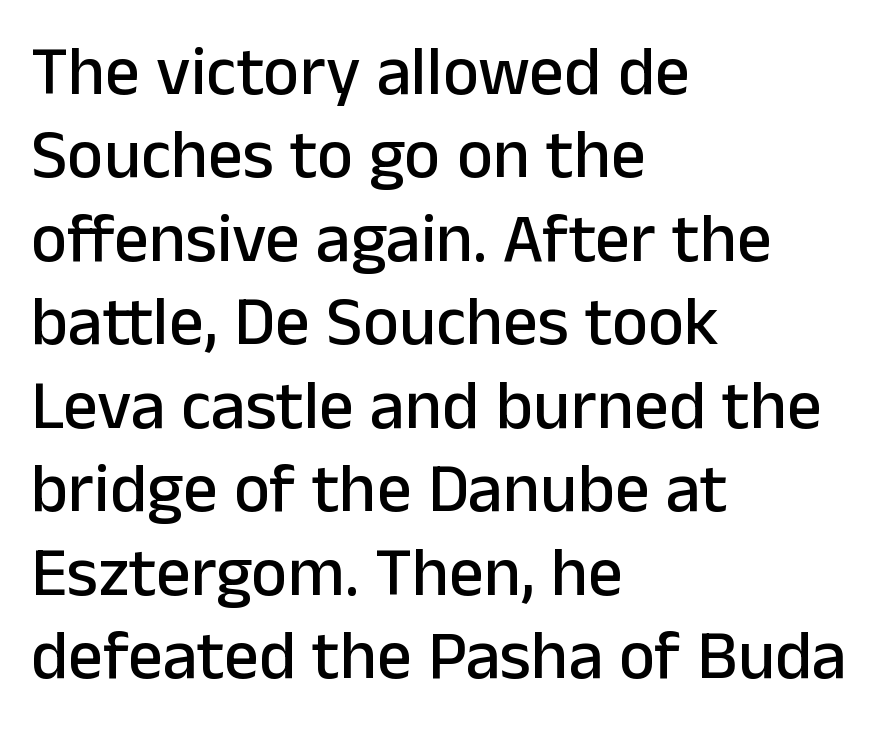
The image shows 69 px sans-serif type, upright; set left-aligned, line spacing 1.21x, normal letter spacing, not underlined; low stroke contrast and a medium x-height.
